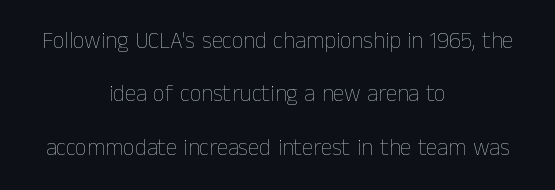
Posture: upright roman. Caption: standard tracking, unaltered. You could fit nearly another row in the gap between these rows. The face looks like a standard text weight, possibly lighter. No word sits above an underline. Centered paragraph, ragged on both sides.
